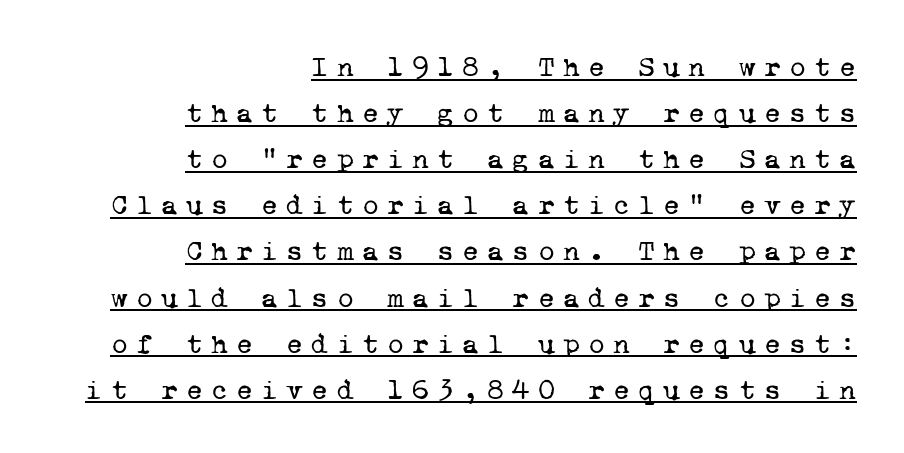
{"serif": "yes", "bold": "no", "weight": "regular", "width": "normal", "stroke_contrast": "low", "x_height": "medium", "monospaced": "yes", "underline": "yes", "align": "right", "line_spacing": "normal", "line_spacing_ratio": 1.59, "letter_spacing": "wide", "letter_spacing_em": 0.28, "glyph_px": 29}
